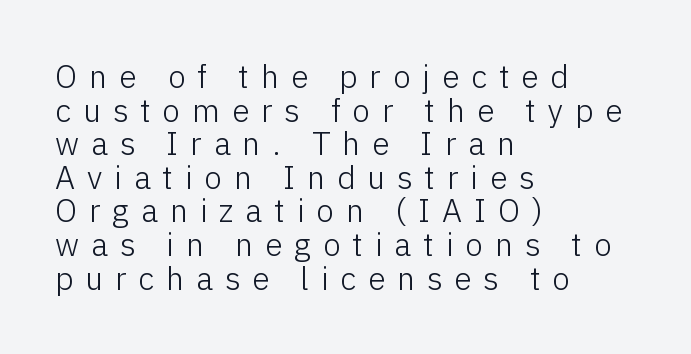
{"serif": "no", "italic": "no", "bold": "no", "weight": "light", "width": "normal", "stroke_contrast": "low", "x_height": "medium", "monospaced": "no", "underline": "no", "align": "left", "line_spacing": "tight", "line_spacing_ratio": 1.05, "letter_spacing": "wide", "letter_spacing_em": 0.37, "glyph_px": 32}
